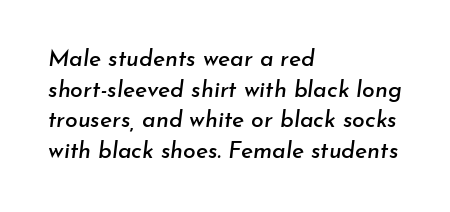
The image shows 23 px text type, italic (leaning right); set left-aligned, normal line spacing (1.33x), normal letter spacing, not underlined.
